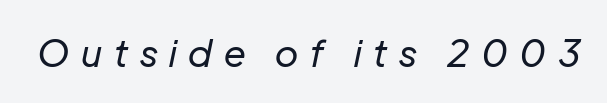
{"italic": "yes", "lean": "right", "slant_degrees": 12, "bold": "no", "weight": "regular", "width": "normal", "stroke_contrast": "low", "x_height": "medium", "monospaced": "no", "underline": "no", "letter_spacing": "wide", "letter_spacing_em": 0.32, "glyph_px": 37}
